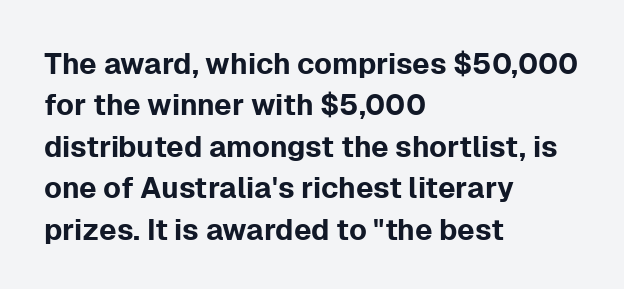
{"serif": "no", "italic": "no", "width": "normal", "stroke_contrast": "low", "x_height": "medium", "monospaced": "no", "underline": "no", "align": "left", "line_spacing": "normal", "line_spacing_ratio": 1.43, "letter_spacing": "normal", "letter_spacing_em": 0.0, "glyph_px": 29}
